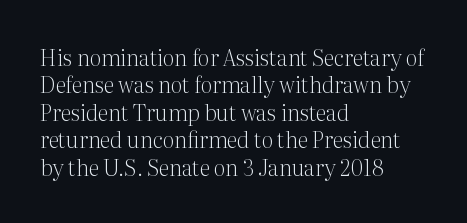
The image shows 22 px text type, upright; set left-aligned, normal line spacing (1.25x), normal letter spacing, not underlined.
